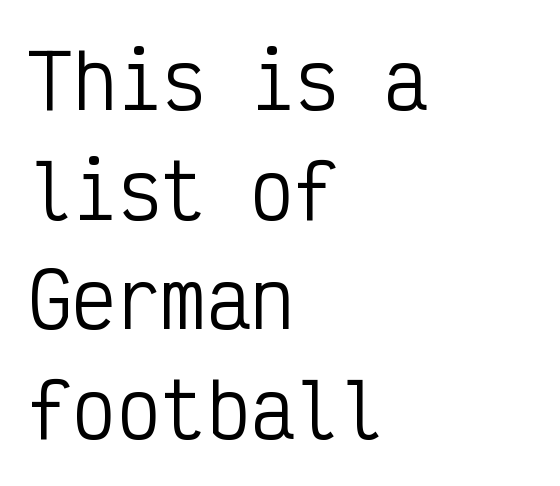
Q: Is the text bold? A: No.
Q: Is the text italic (slanted)? A: No, it is upright.
Q: Is the typeface a serif or a sans-serif typeface? A: Sans-serif.
Q: Is the text underlined? A: No.
Q: How is the paragraph aligned? A: Left-aligned.
Q: Is the spacing between letters normal or unusually wide? A: Normal.
Q: Is the spacing between lines tight, normal or loose? A: Normal.
Q: Width (condensed, normal, or wide)? A: Condensed.
Q: Stroke contrast? A: Low.
Q: x-height? A: Medium.
Q: Monospaced? A: Yes.
